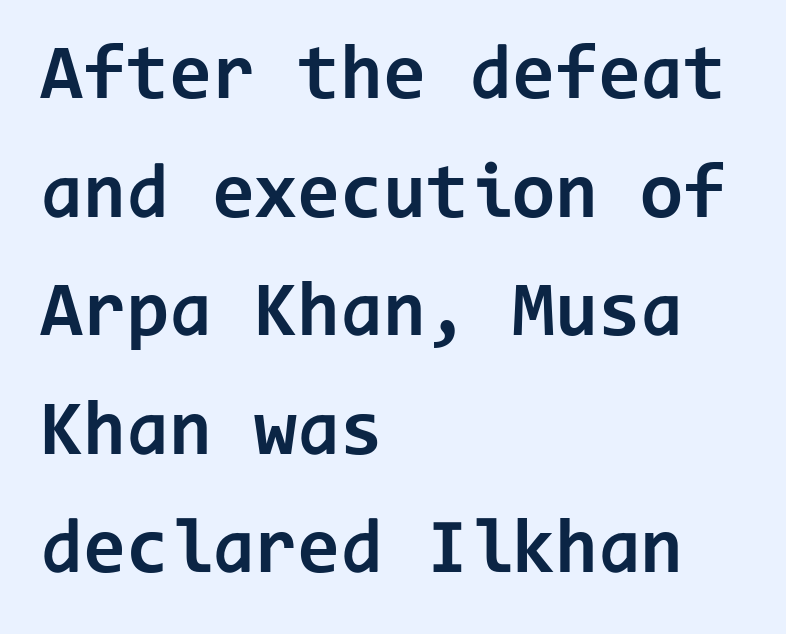
{"serif": "no", "italic": "no", "bold": "yes", "weight": "bold", "width": "normal", "stroke_contrast": "low", "x_height": "medium", "monospaced": "yes", "underline": "no", "align": "left", "line_spacing": "normal", "line_spacing_ratio": 1.52, "letter_spacing": "normal", "letter_spacing_em": 0.0, "glyph_px": 78}
